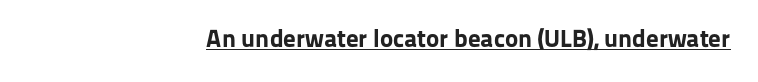
Line endings align vertically; line beginnings do not. A continuous stroke trails under the words, as in a hyperlink. Look at the tracking — it's just the regular setting, nothing added. Rendered with straight, roman letterforms. The strokes are fattened all the way to bold.
